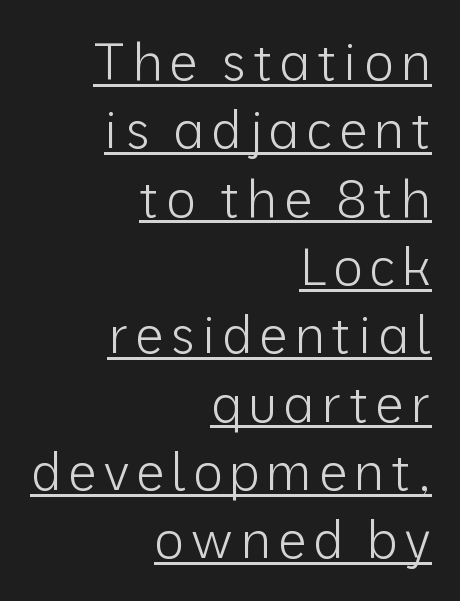
Q: Is the text bold? A: No.
Q: Is the text italic (slanted)? A: No, it is upright.
Q: Is the typeface a serif or a sans-serif typeface? A: Sans-serif.
Q: Is the text underlined? A: Yes.
Q: How is the paragraph aligned? A: Right-aligned.
Q: Is the spacing between lines tight, normal or loose? A: Normal.
Q: Width (condensed, normal, or wide)? A: Normal.
Q: Stroke contrast? A: Low.
Q: x-height? A: Medium.
Q: Monospaced? A: No.
